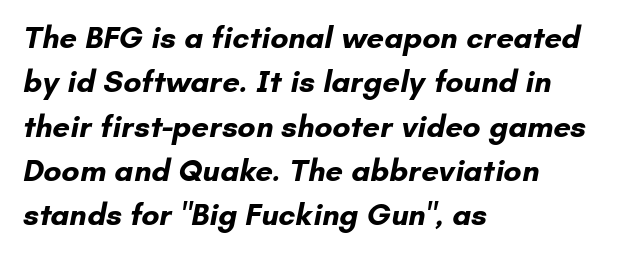
{"serif": "no", "bold": "yes", "weight": "bold", "width": "normal", "stroke_contrast": "low", "x_height": "small", "monospaced": "no", "underline": "no", "align": "left", "line_spacing": "normal", "line_spacing_ratio": 1.43, "letter_spacing": "normal", "letter_spacing_em": 0.0, "glyph_px": 31}
